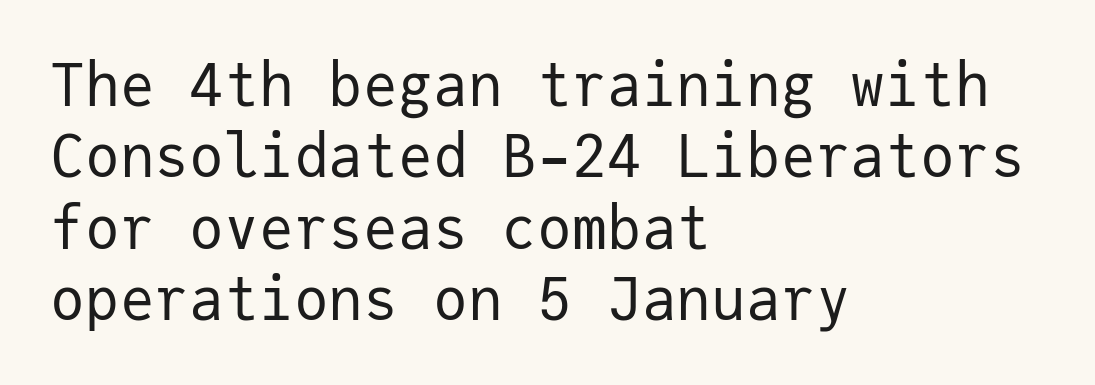
The paragraph shown leans on its left margin. Between one letter and the next there's only the usual sliver of space. Descenders hang freely into open space. The designer went with a sans here, leaving each stem footless. Each letter, wide or thin by design, is forced into the same width here. Notice how the stems are strictly vertical — no italics here.
